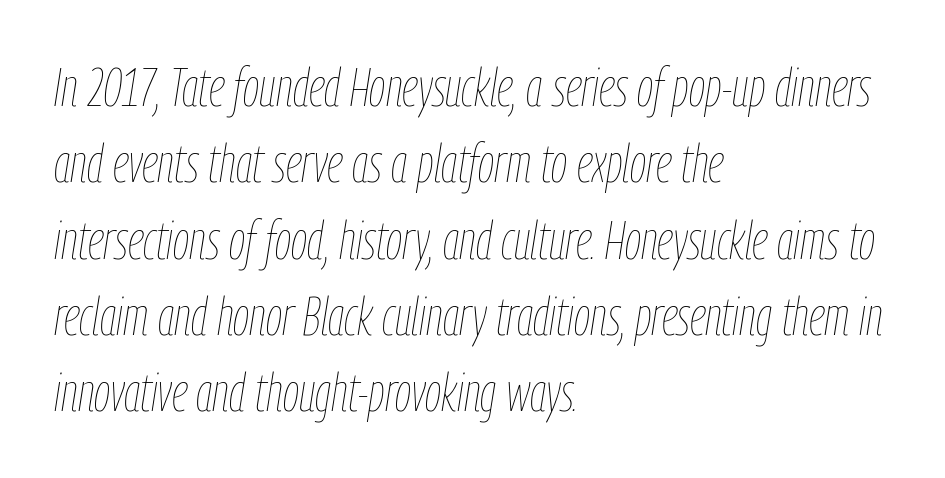
The image shows 53 px thin, condensed type, italic (leaning right); set left-aligned, normal line spacing (1.44x), normal letter spacing, not underlined; low stroke contrast and a medium x-height.
